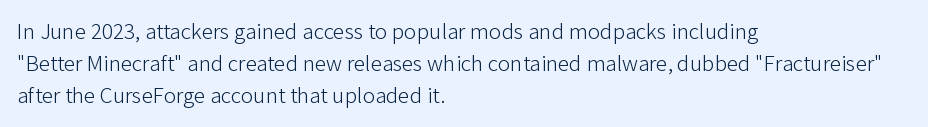
The image shows 23 px text type, upright; set left-aligned, normal line spacing (1.4x), normal letter spacing, not underlined.
